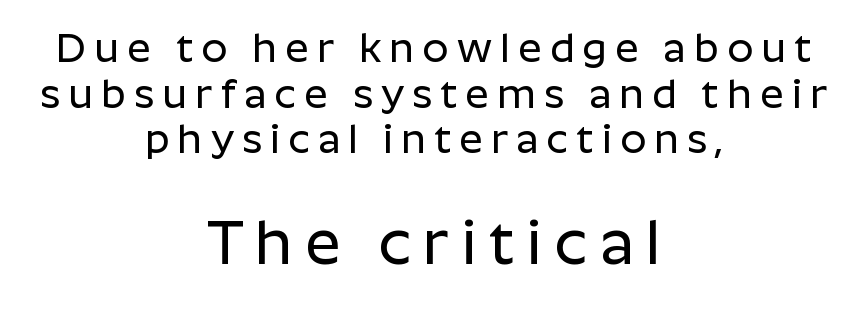
No feet cap the strokes, marking this as sans-serif type. The rendering enlarges the type as you move from the upper chunk to the lower. Short note: letters widely spaced. These lines are rendered in a variable-pitch font.
